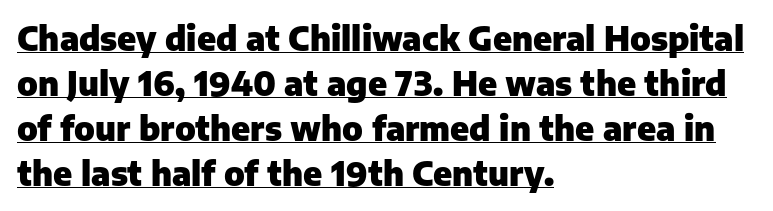
{"serif": "no", "italic": "no", "bold": "yes", "weight": "heavy", "width": "normal", "stroke_contrast": "low", "x_height": "medium", "monospaced": "no", "underline": "yes", "align": "left", "line_spacing": "normal", "line_spacing_ratio": 1.36, "letter_spacing": "normal", "letter_spacing_em": 0.0, "glyph_px": 33}
